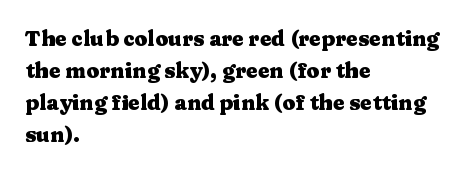
The image shows 21 px bold type, upright; set left-aligned, normal line spacing (1.52x), normal letter spacing, not underlined.
